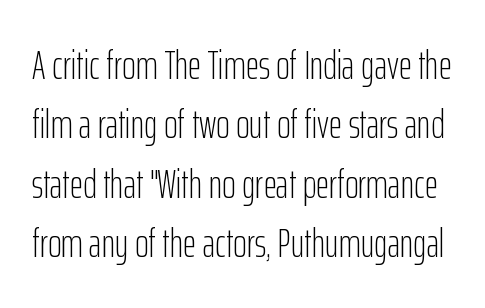
The image shows 41 px light, condensed sans-serif type, upright; set normal line spacing (1.45x), normal letter spacing, not underlined; low stroke contrast and a medium x-height.
